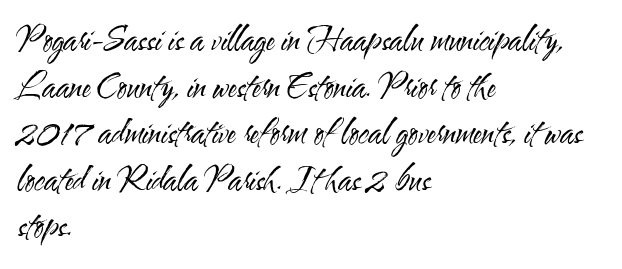
The image shows 33 px regular-weight, condensed sans-serif type; set left-aligned, normal line spacing (1.41x), normal letter spacing, not underlined; medium stroke contrast and a small x-height.
